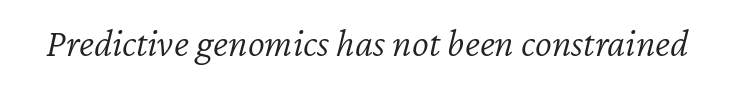
The image shows 40 px light type, italic (leaning right); set normal letter spacing, not underlined; low stroke contrast and a medium x-height.
